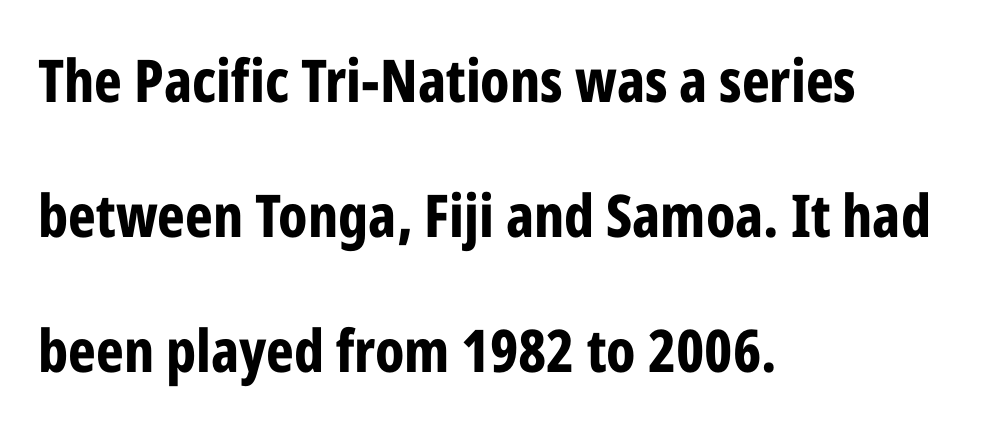
{"serif": "no", "italic": "no", "bold": "yes", "weight": "bold", "width": "condensed", "stroke_contrast": "low", "x_height": "medium", "monospaced": "no", "underline": "no", "align": "left", "line_spacing": "loose", "line_spacing_ratio": 2.29, "letter_spacing": "normal", "letter_spacing_em": 0.0, "glyph_px": 59}
